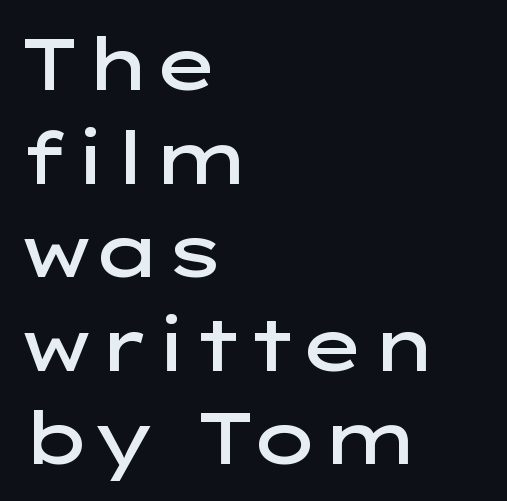
{"serif": "no", "italic": "no", "bold": "semi", "weight": "semibold", "width": "wide", "stroke_contrast": "low", "x_height": "medium", "monospaced": "no", "underline": "no", "align": "left", "line_spacing": "normal", "line_spacing_ratio": 1.3, "letter_spacing": "normal", "letter_spacing_em": 0.0, "glyph_px": 72}
